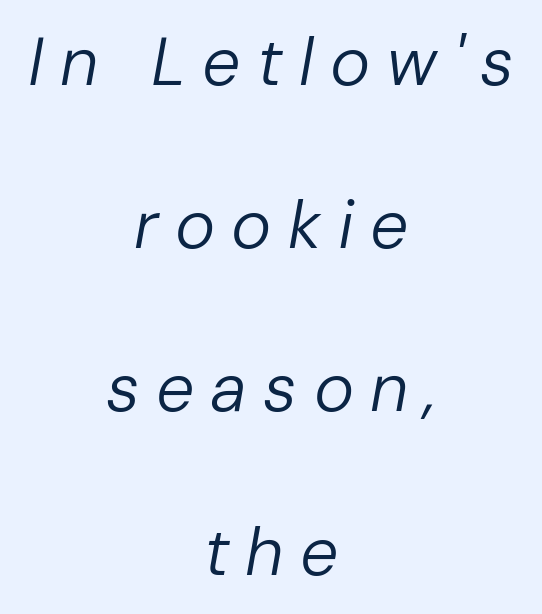
Q: Is the text bold? A: No.
Q: Is the text italic (slanted)? A: Yes, it leans right by about 10 degrees.
Q: Is the text underlined? A: No.
Q: How is the paragraph aligned? A: Centered.
Q: Is the spacing between letters normal or unusually wide? A: Unusually wide.
Q: Is the spacing between lines tight, normal or loose? A: Loose.
Q: Width (condensed, normal, or wide)? A: Normal.
Q: Stroke contrast? A: Low.
Q: x-height? A: Medium.
Q: Monospaced? A: No.
